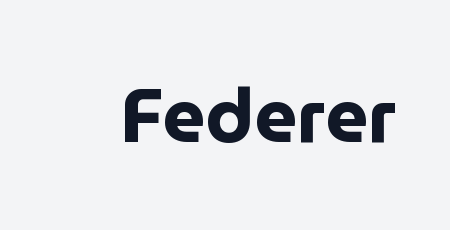
{"serif": "no", "italic": "no", "bold": "yes", "weight": "bold", "width": "normal", "stroke_contrast": "low", "x_height": "medium", "monospaced": "no", "underline": "no", "letter_spacing": "normal", "letter_spacing_em": 0.0, "glyph_px": 76}
